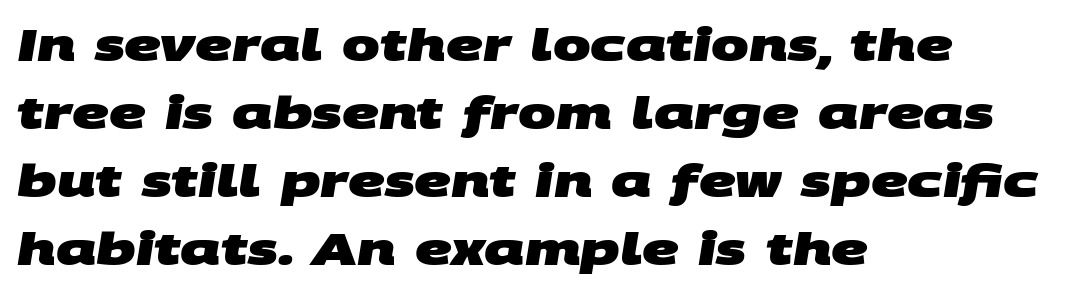
A student would call this left alignment; a typographer would say flush left, rag right. Character widths vary here, with narrow letters taking less room than wide ones. One glance says typical: line gaps are just what's usual. The strokes are fattened all the way to bold. Serifs: no, the terminals of the letterforms are clean. A clean baseline with only descenders dipping below it.
